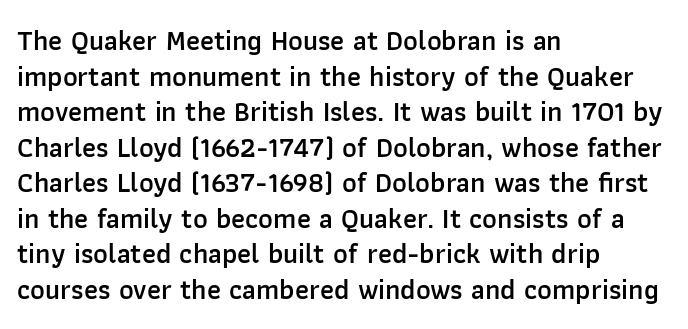
The image shows 28 px semibold sans-serif type, upright; set left-aligned, normal line spacing (1.27x), normal letter spacing, not underlined; low stroke contrast and a medium x-height.
